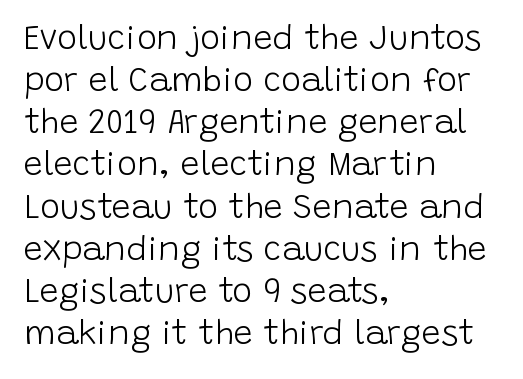
The image shows 34 px light sans-serif type, upright; set left-aligned, line spacing 1.24x, normal letter spacing, not underlined; low stroke contrast and a large x-height.
